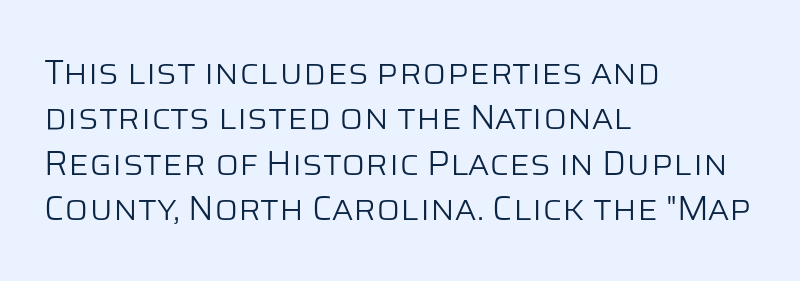
Quick note: not italic, upright. How are the letters spaced? Ordinarily, with no added tracking. The block of text has a typical density, with ordinary space between rows. The passage is arranged the way most books set body copy — flush left. The passage shown is typed in a proportional face where columns would drift.
